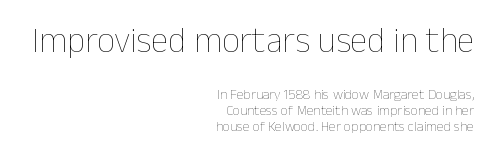
Q: Is the text bold? A: No.
Q: Is the text italic (slanted)? A: No, it is upright.
Q: Is the text underlined? A: No.
Q: How is the paragraph aligned? A: Right-aligned.
Q: Is the spacing between letters normal or unusually wide? A: Normal.
Q: Is the spacing between lines tight, normal or loose? A: Tight.
Q: Which block of text is set in a larger size, the first (top) or the second (bottom)? A: The first (top) one.
Q: Width (condensed, normal, or wide)? A: Normal.
Q: Stroke contrast? A: Low.
Q: x-height? A: Medium.
Q: Monospaced? A: No.
